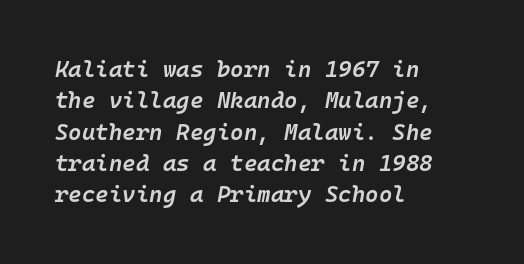
Q: Is the text bold? A: Semi-bold.
Q: Is the text italic (slanted)? A: Yes, it leans right by about 10 degrees.
Q: Is the text underlined? A: No.
Q: How is the paragraph aligned? A: Left-aligned.
Q: Is the spacing between letters normal or unusually wide? A: Normal.
Q: Is the spacing between lines tight, normal or loose? A: Normal.
